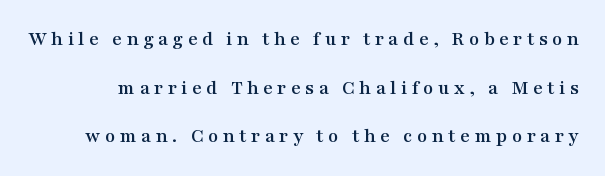
Q: Is the text italic (slanted)? A: No, it is upright.
Q: Is the text underlined? A: No.
Q: Is the spacing between letters normal or unusually wide? A: Unusually wide.
Q: Is the spacing between lines tight, normal or loose? A: Loose.
